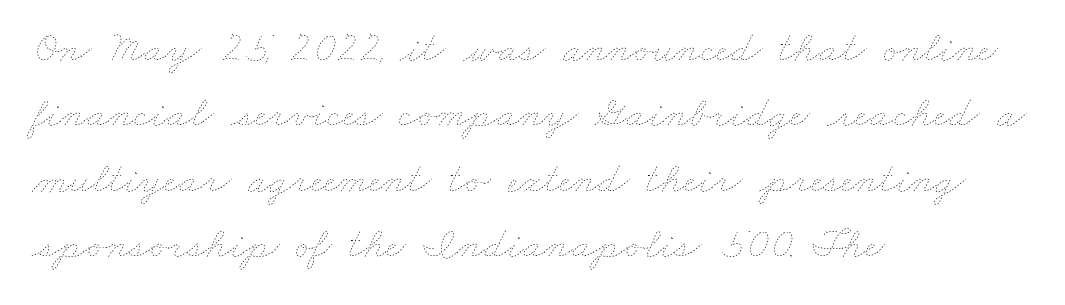
The image shows 43 px thin, wide type; set left-aligned, normal line spacing (1.52x), normal letter spacing, not underlined; low stroke contrast and a small x-height.
